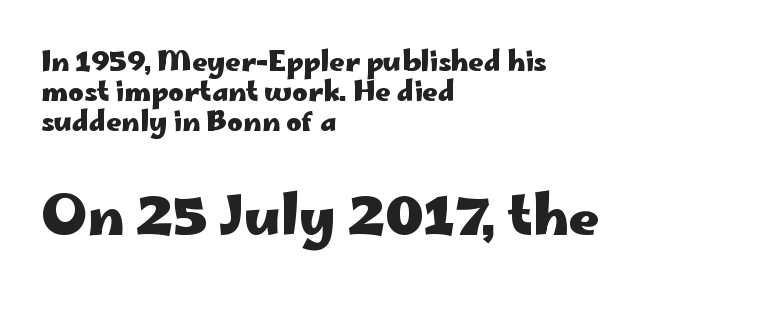
{"serif": "no", "italic": "no", "bold": "yes", "weight": "heavy", "width": "wide", "stroke_contrast": "low", "x_height": "small", "monospaced": "no", "underline": "no", "align": "left", "line_spacing": "tight", "line_spacing_ratio": 1.11, "letter_spacing": "normal", "letter_spacing_em": 0.0, "larger_block": "second", "size_ratio": 2.0, "glyph_px": 54}
